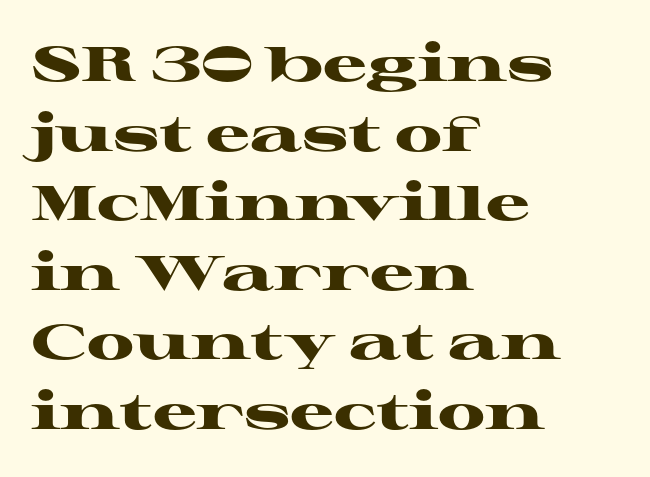
{"serif": "yes", "italic": "no", "bold": "yes", "weight": "heavy", "width": "wide", "stroke_contrast": "high", "x_height": "medium", "monospaced": "no", "underline": "no", "align": "left", "line_spacing": "normal", "line_spacing_ratio": 1.42, "letter_spacing": "normal", "letter_spacing_em": 0.0, "glyph_px": 49}
